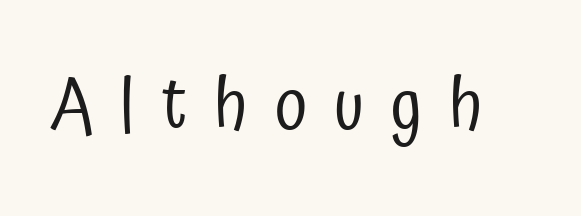
No chunkiness to these letters — they're not bold. Stroke terminals: plain, sans-serif. If you drew a line through each stem, it would be perfectly vertical. Words float on clear page, feet unadorned. In terms of letterspacing, this is a distinctly airy, spread setting.
